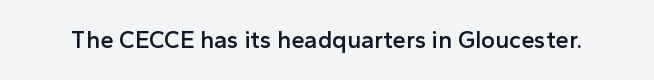
Quick note: underline off. Rendered with straight, roman letterforms. Each word holds together tightly as a unit, with standard inter-letter gaps. Slightly chunky letters — semibold, I'd say, not full bold.
